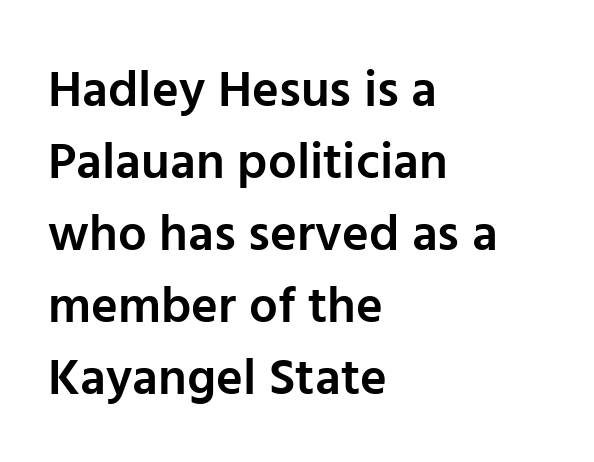
The image shows 51 px semibold sans-serif type, upright; set left-aligned, normal line spacing (1.41x), normal letter spacing, not underlined; low stroke contrast and a medium x-height.
